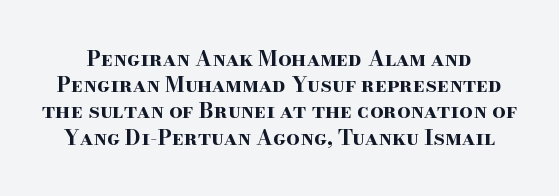
{"italic": "no", "bold": "yes", "underline": "no", "line_spacing": "normal", "line_spacing_ratio": 1.25, "letter_spacing": "normal", "letter_spacing_em": 0.0, "glyph_px": 21}
